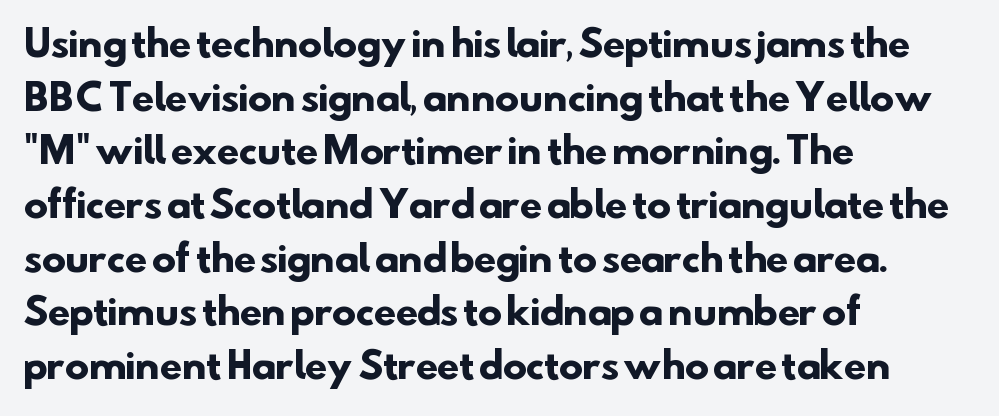
{"serif": "no", "bold": "yes", "weight": "heavy", "width": "normal", "stroke_contrast": "low", "x_height": "small", "monospaced": "no", "underline": "no", "align": "left", "line_spacing": "normal", "line_spacing_ratio": 1.49, "letter_spacing": "normal", "letter_spacing_em": 0.0, "glyph_px": 36}
